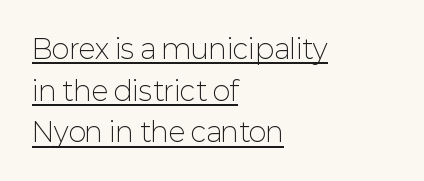
{"italic": "no", "bold": "no", "underline": "yes", "align": "left", "line_spacing": "normal", "line_spacing_ratio": 1.54, "letter_spacing": "normal", "letter_spacing_em": 0.0, "glyph_px": 27}
